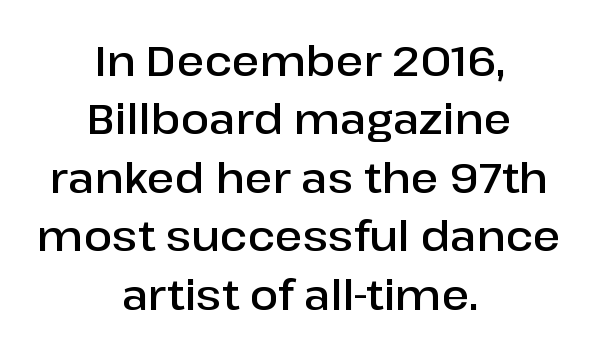
The image shows 42 px semibold sans-serif type, upright; set centered, normal line spacing (1.39x), normal letter spacing, not underlined; low stroke contrast and a medium x-height.
